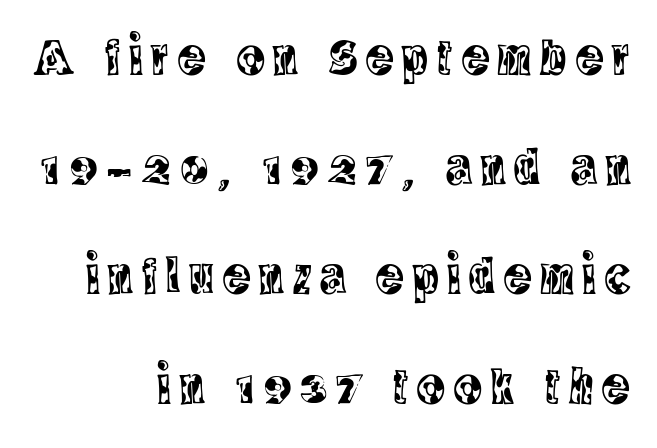
Q: Is the text italic (slanted)? A: No, it is upright.
Q: Is the typeface a serif or a sans-serif typeface? A: Serif.
Q: Is the text underlined? A: No.
Q: How is the paragraph aligned? A: Right-aligned.
Q: Is the spacing between lines tight, normal or loose? A: Loose.
Q: Width (condensed, normal, or wide)? A: Condensed.
Q: x-height? A: Large.
Q: Monospaced? A: No.
